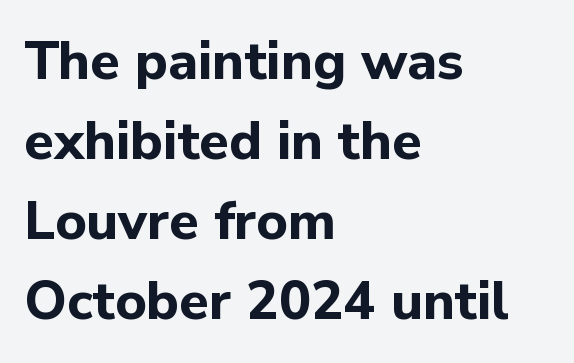
{"serif": "no", "italic": "no", "bold": "yes", "weight": "bold", "width": "normal", "stroke_contrast": "low", "x_height": "medium", "monospaced": "no", "underline": "no", "align": "left", "line_spacing": "normal", "line_spacing_ratio": 1.48, "letter_spacing": "normal", "letter_spacing_em": 0.0, "glyph_px": 54}
